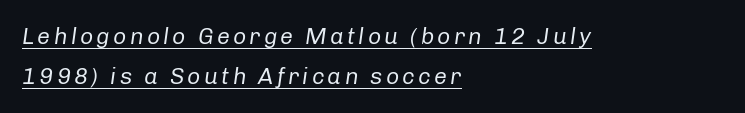
Q: Is the text bold? A: No.
Q: Is the text italic (slanted)? A: Yes, it leans right by about 8 degrees.
Q: Is the text underlined? A: Yes.
Q: How is the paragraph aligned? A: Left-aligned.
